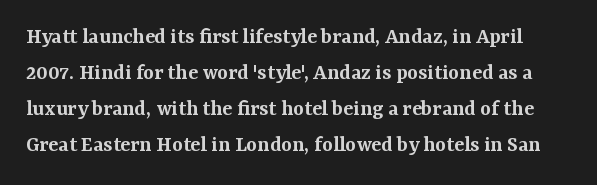
The image shows 23 px text type, upright; set normal line spacing (1.57x), normal letter spacing, not underlined.
